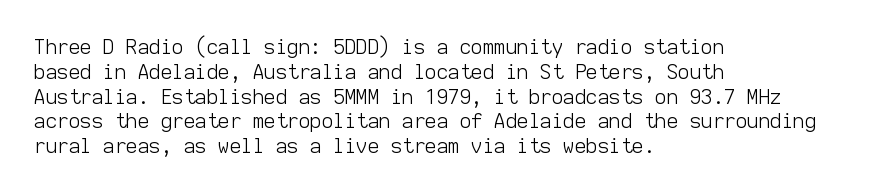
The image shows 20 px text type, upright; set left-aligned, line spacing 1.24x, normal letter spacing, not underlined.
